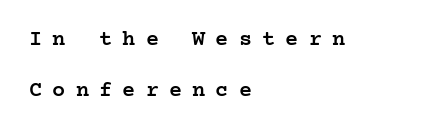
The image shows 22 px text type, upright; set left-aligned, loose line spacing (2.31x), unusually wide letter spacing (+0.46 em), not underlined.
